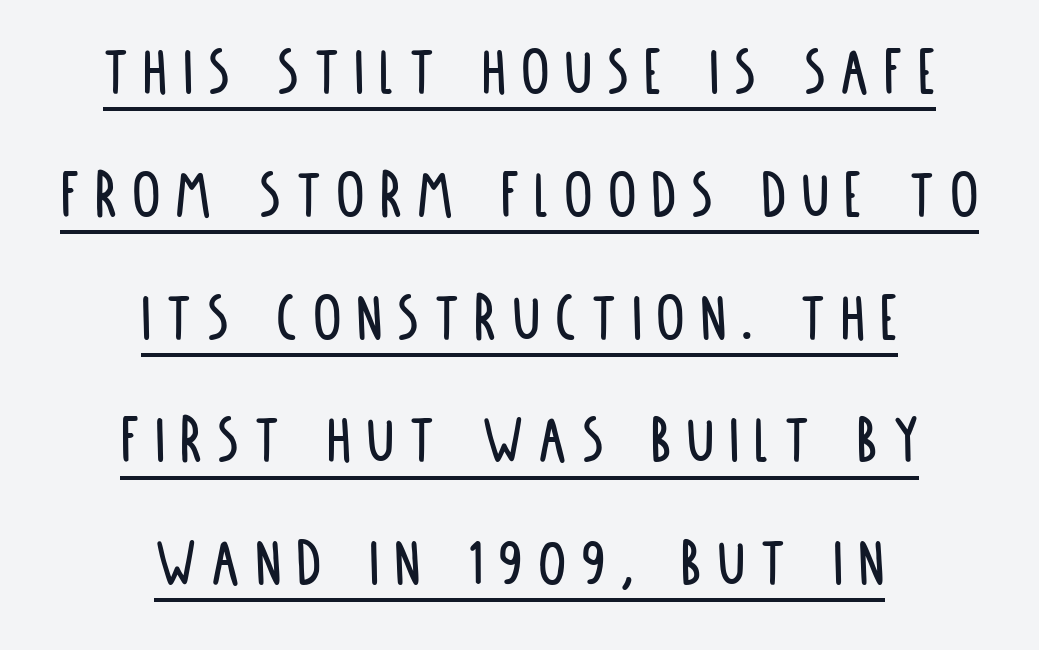
{"serif": "no", "italic": "no", "width": "condensed", "stroke_contrast": "low", "x_height": "large", "monospaced": "no", "underline": "yes", "align": "center", "line_spacing_ratio": 1.73, "letter_spacing": "wide", "letter_spacing_em": 0.21, "glyph_px": 71}
